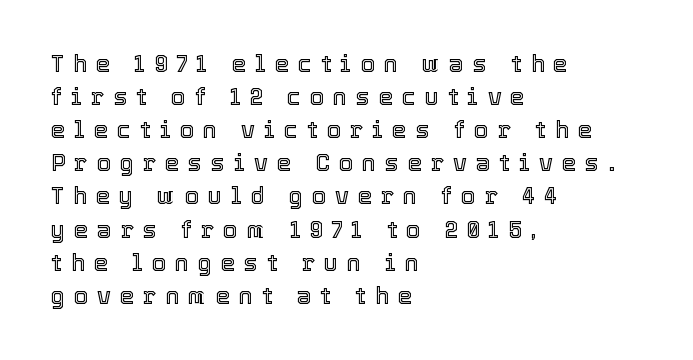
Q: Is the text italic (slanted)? A: No, it is upright.
Q: Is the text underlined? A: No.
Q: How is the paragraph aligned? A: Left-aligned.
Q: Is the spacing between letters normal or unusually wide? A: Unusually wide.
Q: Is the spacing between lines tight, normal or loose? A: Normal.
